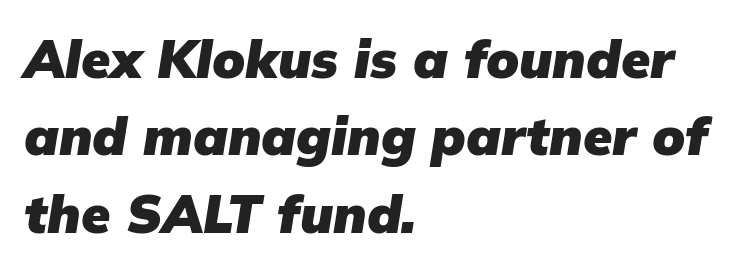
{"italic": "yes", "lean": "right", "slant_degrees": 9, "bold": "yes", "weight": "heavy", "width": "normal", "stroke_contrast": "low", "x_height": "medium", "monospaced": "no", "underline": "no", "align": "left", "line_spacing": "normal", "line_spacing_ratio": 1.46, "letter_spacing": "normal", "letter_spacing_em": 0.0, "glyph_px": 53}
